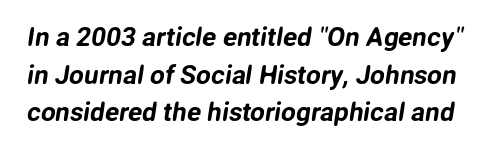
{"underline": "no", "line_spacing": "normal", "line_spacing_ratio": 1.45, "letter_spacing": "normal", "letter_spacing_em": 0.0, "glyph_px": 26}
